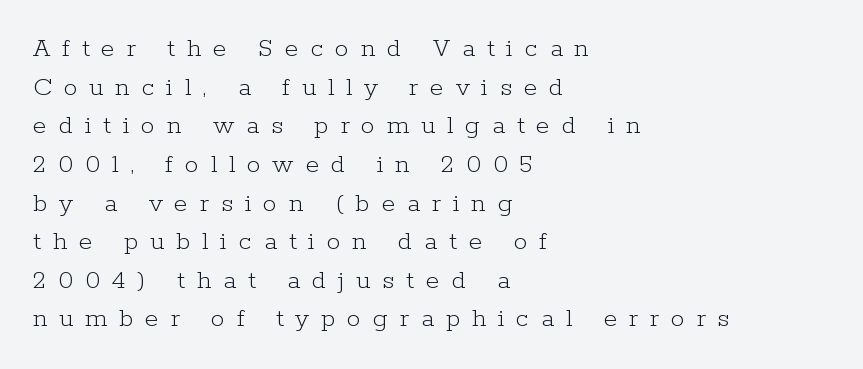
The passage shown is not underscored anywhere. Horizontally, the lines are justified to the leading edge only. Someone cranked the tracking dial way up on this one. The specimen reads as upright at a glance. Is the stroke heavy? The answer is a plain regular-or-lighter. You can tell from the footed stems that serif type was used.
